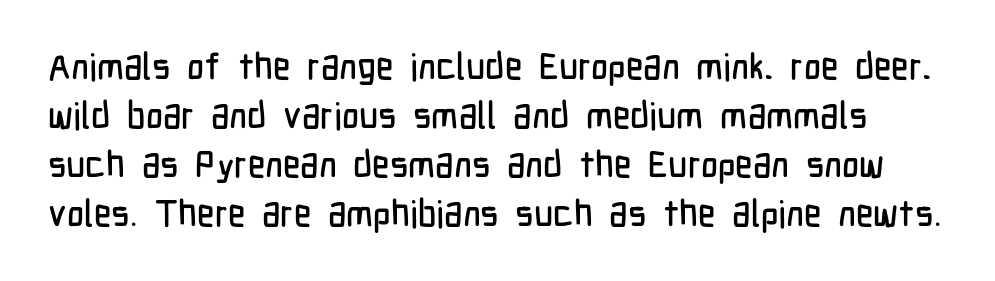
Q: Is the text italic (slanted)? A: No, it is upright.
Q: Is the typeface a serif or a sans-serif typeface? A: Sans-serif.
Q: Is the text underlined? A: No.
Q: Is the spacing between letters normal or unusually wide? A: Normal.
Q: Is the spacing between lines tight, normal or loose? A: Normal.
Q: Width (condensed, normal, or wide)? A: Condensed.
Q: Stroke contrast? A: Low.
Q: x-height? A: Medium.
Q: Monospaced? A: No.
